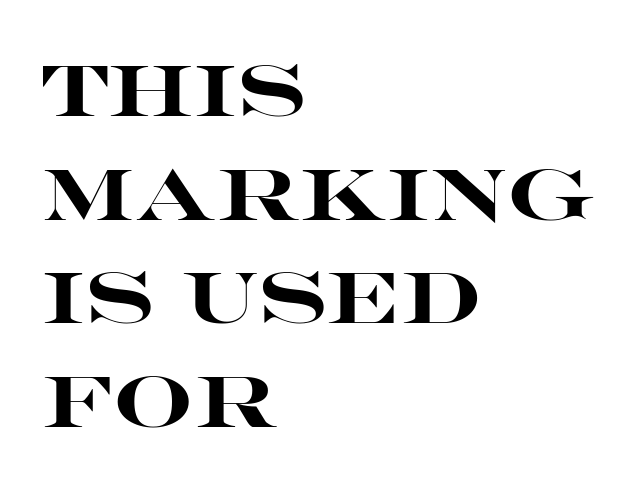
Q: Is the text bold? A: Yes.
Q: Is the text italic (slanted)? A: No, it is upright.
Q: Is the typeface a serif or a sans-serif typeface? A: Serif.
Q: Is the text underlined? A: No.
Q: How is the paragraph aligned? A: Left-aligned.
Q: Is the spacing between letters normal or unusually wide? A: Normal.
Q: Is the spacing between lines tight, normal or loose? A: Normal.
Q: Width (condensed, normal, or wide)? A: Wide.
Q: Stroke contrast? A: High.
Q: x-height? A: Large.
Q: Monospaced? A: No.
